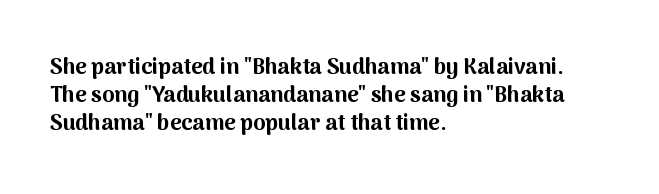
Q: Is the text bold? A: Yes.
Q: Is the text italic (slanted)? A: No, it is upright.
Q: Is the text underlined? A: No.
Q: How is the paragraph aligned? A: Left-aligned.
Q: Is the spacing between letters normal or unusually wide? A: Normal.
Q: Is the spacing between lines tight, normal or loose? A: Normal.
